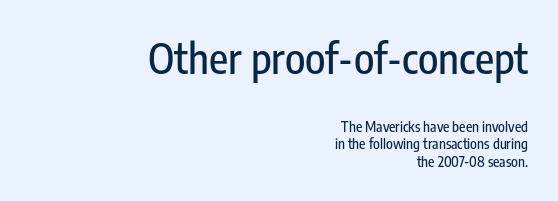
Q: Is the text italic (slanted)? A: No, it is upright.
Q: Is the typeface a serif or a sans-serif typeface? A: Sans-serif.
Q: Is the text underlined? A: No.
Q: How is the paragraph aligned? A: Right-aligned.
Q: Is the spacing between letters normal or unusually wide? A: Normal.
Q: Is the spacing between lines tight, normal or loose? A: Normal.
Q: Which block of text is set in a larger size, the first (top) or the second (bottom)? A: The first (top) one.
Q: Width (condensed, normal, or wide)? A: Condensed.
Q: Stroke contrast? A: Low.
Q: x-height? A: Medium.
Q: Monospaced? A: No.
